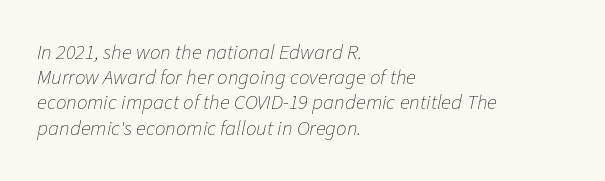
The glyphs look as if they've been sheared to an angle. Left-aligned paragraph, ragged on the right. Weight: regular or lighter. What stands out about the letter spacing? Nothing — it is the standard amount.
